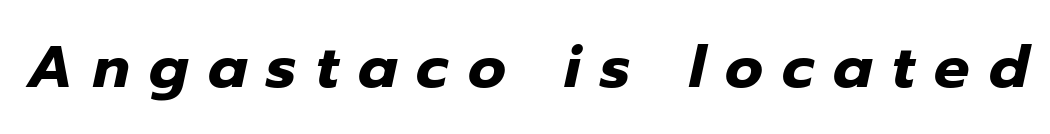
Q: Is the text bold? A: Yes.
Q: Is the text italic (slanted)? A: Yes, it leans right by about 12 degrees.
Q: Is the text underlined? A: No.
Q: Is the spacing between letters normal or unusually wide? A: Unusually wide.
Q: Width (condensed, normal, or wide)? A: Normal.
Q: Stroke contrast? A: Low.
Q: x-height? A: Medium.
Q: Monospaced? A: No.
